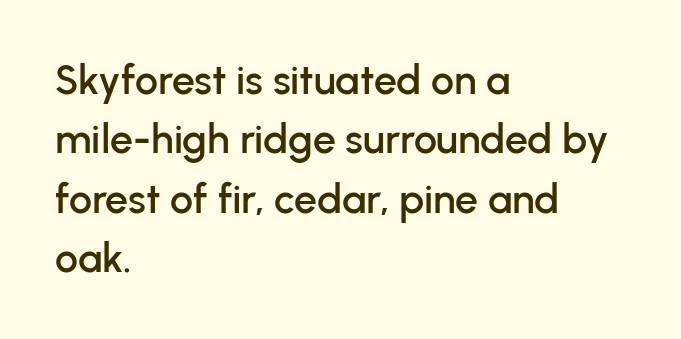
{"serif": "no", "italic": "no", "width": "normal", "stroke_contrast": "low", "x_height": "medium", "monospaced": "no", "underline": "no", "align": "left", "line_spacing": "normal", "line_spacing_ratio": 1.45, "letter_spacing": "normal", "letter_spacing_em": 0.0, "glyph_px": 41}
